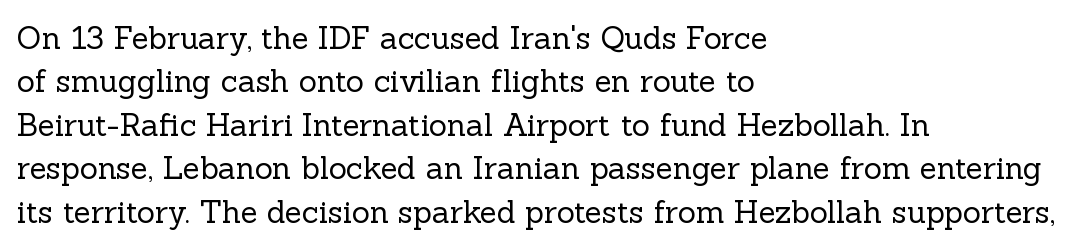
The image shows 31 px regular-weight serif type, upright; set left-aligned, normal line spacing (1.4x), normal letter spacing, not underlined; a medium x-height.
